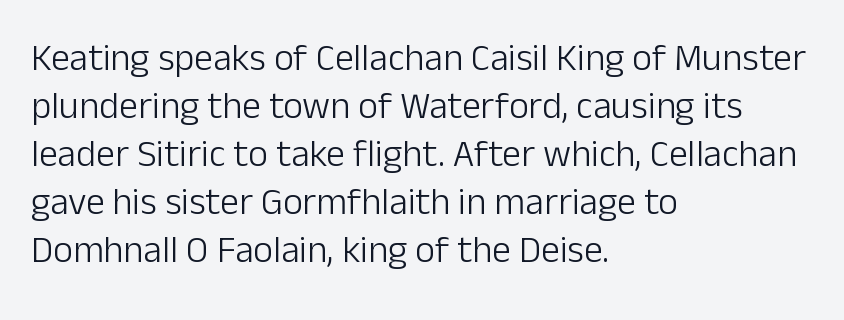
Ordinary non-slanted type is in use. In CSS terms this would be text-align: left. The passage shown is typeset with a sans-serif family. Type without underlining. The letters advance in unequal steps, a hallmark of proportional type.
